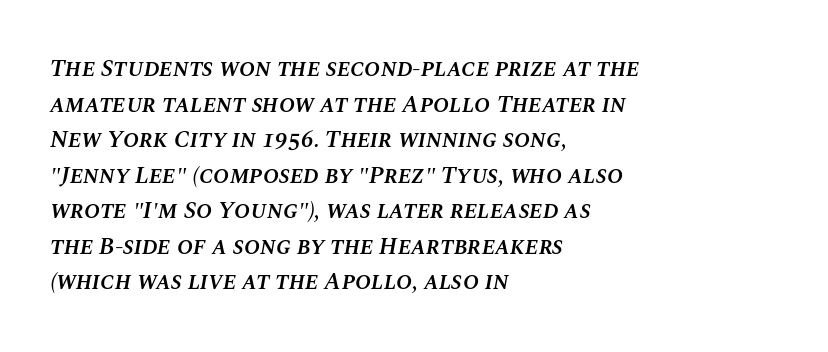
There's an unmistakable incline to the writing here. The passage shown has conventional tracking throughout. Type without underlining. The rendering anchors every line to the left-hand side.
